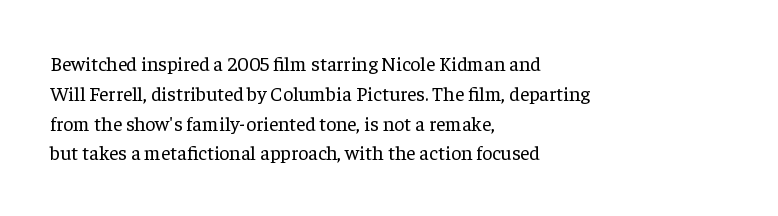
Q: Is the text bold? A: No.
Q: Is the text italic (slanted)? A: No, it is upright.
Q: Is the text underlined? A: No.
Q: How is the paragraph aligned? A: Left-aligned.
Q: Is the spacing between letters normal or unusually wide? A: Normal.
Q: Is the spacing between lines tight, normal or loose? A: Normal.
